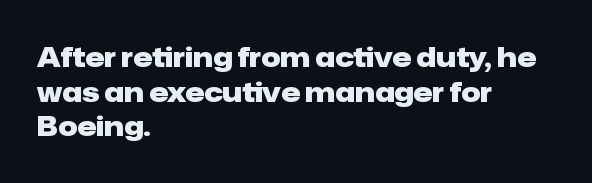
Compared with typical body copy, the letter spacing here is the same. The setting favours the left margin, as ordinary paragraphs usually do. Heft: maximum for text — a bold. Beneath every word, the page is bare. Successive baselines arrive at the customary interval. These lines were composed using upright roman letters.
